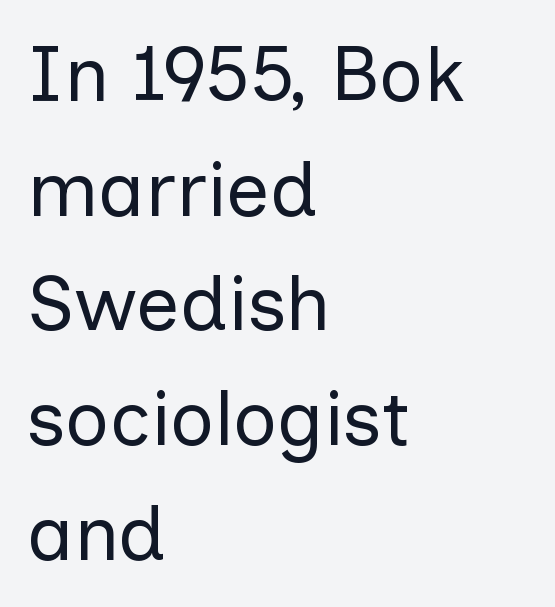
Q: Is the text bold? A: No.
Q: Is the text italic (slanted)? A: No, it is upright.
Q: Is the typeface a serif or a sans-serif typeface? A: Sans-serif.
Q: Is the text underlined? A: No.
Q: How is the paragraph aligned? A: Left-aligned.
Q: Is the spacing between letters normal or unusually wide? A: Normal.
Q: Is the spacing between lines tight, normal or loose? A: Normal.
Q: Width (condensed, normal, or wide)? A: Normal.
Q: Stroke contrast? A: Low.
Q: x-height? A: Medium.
Q: Monospaced? A: No.
